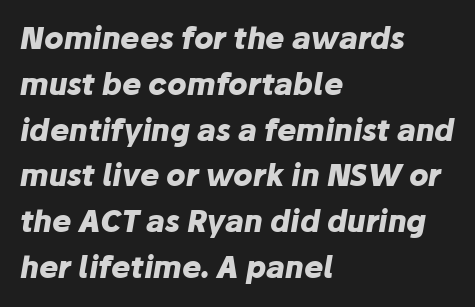
{"italic": "yes", "lean": "right", "slant_degrees": 10, "bold": "yes", "weight": "heavy", "width": "normal", "stroke_contrast": "low", "x_height": "medium", "monospaced": "no", "underline": "no", "align": "left", "line_spacing": "normal", "line_spacing_ratio": 1.58, "letter_spacing": "normal", "letter_spacing_em": 0.0, "glyph_px": 29}
